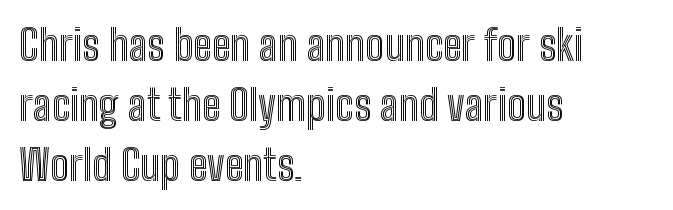
The image shows 42 px condensed type, upright; set left-aligned, normal line spacing (1.43x), normal letter spacing, not underlined; a medium x-height.
